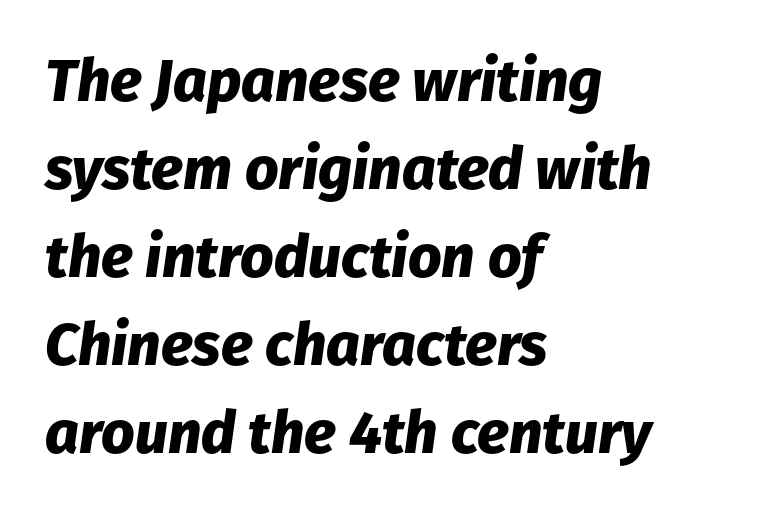
{"italic": "yes", "lean": "right", "slant_degrees": 8, "bold": "yes", "weight": "heavy", "width": "normal", "stroke_contrast": "low", "x_height": "medium", "monospaced": "no", "underline": "no", "align": "left", "line_spacing": "normal", "line_spacing_ratio": 1.49, "letter_spacing": "normal", "letter_spacing_em": 0.0, "glyph_px": 59}
